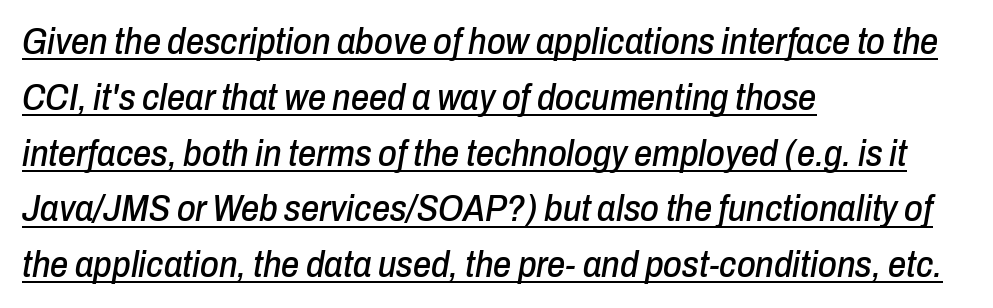
The rendered words wear a rule along their underside. Does the leading feel generous? No, just average. If you drew a ruler down the left edge, every line would touch it. You could call the tracking neutral — neither tight nor loose.
